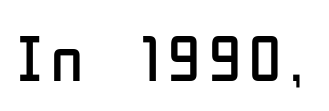
{"serif": "no", "italic": "no", "bold": "no", "weight": "regular", "width": "condensed", "stroke_contrast": "low", "x_height": "medium", "monospaced": "no", "underline": "no", "glyph_px": 65}
